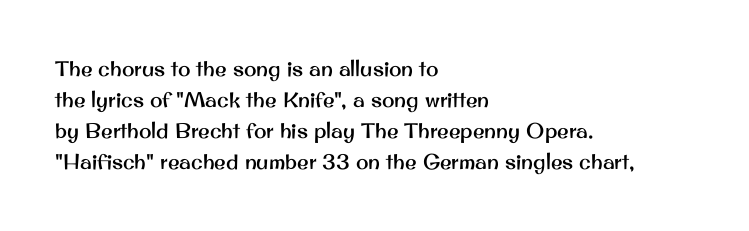
{"italic": "no", "underline": "no", "align": "left", "line_spacing": "normal", "line_spacing_ratio": 1.48, "letter_spacing": "normal", "letter_spacing_em": 0.0, "glyph_px": 21}
